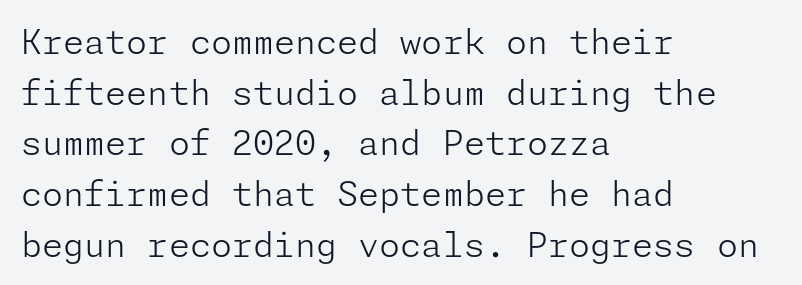
I'd call this a sans setting — the letters go barefoot. Observe the ordinary spacing: letters are neighbours, not strangers. Style check: upright. Each line starts at the same left margin while the right side varies. The baseline area is clear. This block has exactly the height ordinary leading produces.
